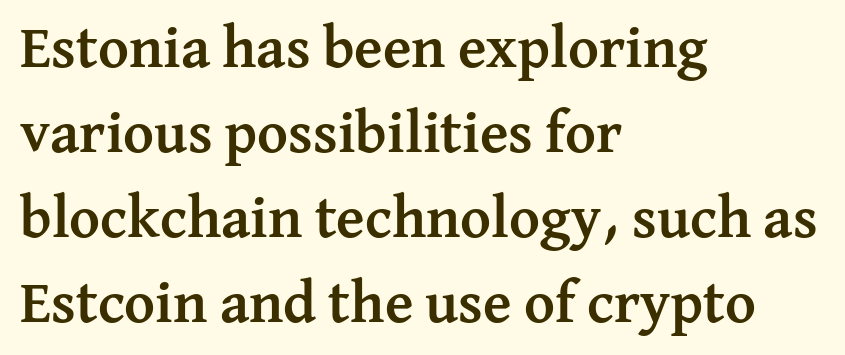
Q: Is the text bold? A: Yes.
Q: Is the text italic (slanted)? A: No, it is upright.
Q: Is the typeface a serif or a sans-serif typeface? A: Serif.
Q: Is the text underlined? A: No.
Q: How is the paragraph aligned? A: Left-aligned.
Q: Is the spacing between letters normal or unusually wide? A: Normal.
Q: Is the spacing between lines tight, normal or loose? A: Normal.
Q: Width (condensed, normal, or wide)? A: Normal.
Q: Stroke contrast? A: Medium.
Q: x-height? A: Medium.
Q: Monospaced? A: No.
